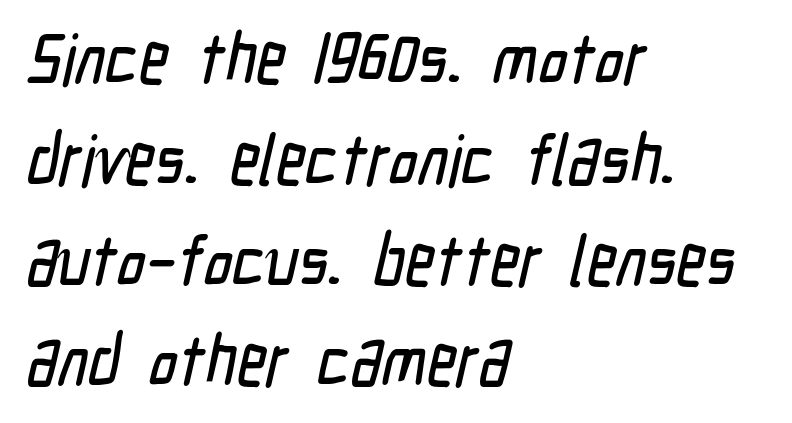
{"serif": "no", "width": "condensed", "stroke_contrast": "low", "x_height": "medium", "monospaced": "no", "underline": "no", "align": "left", "line_spacing": "normal", "line_spacing_ratio": 1.42, "letter_spacing": "normal", "letter_spacing_em": 0.0, "glyph_px": 71}
